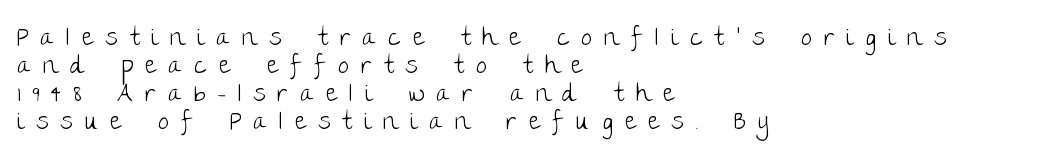
{"italic": "no", "bold": "no", "underline": "no", "align": "left", "line_spacing": "tight", "line_spacing_ratio": 1.12, "letter_spacing": "wide", "letter_spacing_em": 0.48, "glyph_px": 25}
